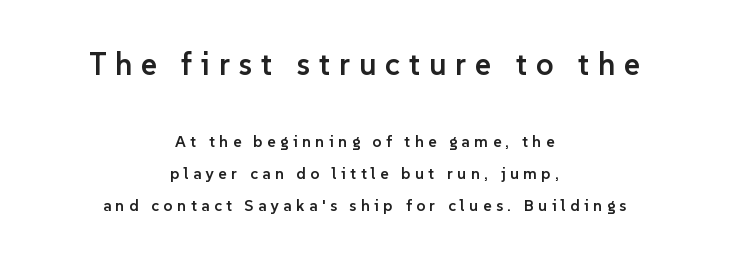
{"serif": "no", "italic": "no", "bold": "semi", "weight": "semibold", "width": "normal", "stroke_contrast": "low", "x_height": "medium", "monospaced": "no", "underline": "no", "align": "center", "line_spacing": "loose", "line_spacing_ratio": 2.0, "letter_spacing": "wide", "letter_spacing_em": 0.28, "larger_block": "first", "size_ratio": 1.94, "glyph_px": 31}
